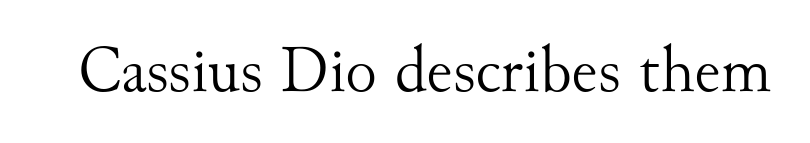
{"serif": "yes", "italic": "no", "bold": "no", "weight": "light", "width": "normal", "stroke_contrast": "medium", "x_height": "small", "monospaced": "no", "underline": "no", "letter_spacing": "normal", "letter_spacing_em": 0.0, "glyph_px": 66}
